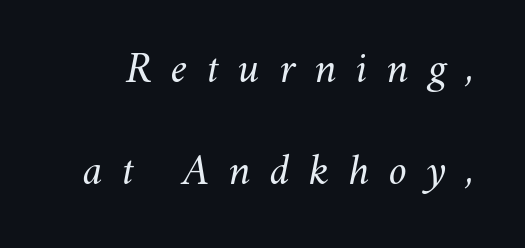
Q: Is the text bold? A: No.
Q: Is the text italic (slanted)? A: Yes, it leans right by about 11 degrees.
Q: Is the text underlined? A: No.
Q: Is the spacing between letters normal or unusually wide? A: Unusually wide.
Q: Is the spacing between lines tight, normal or loose? A: Loose.
Q: Width (condensed, normal, or wide)? A: Normal.
Q: Stroke contrast? A: Medium.
Q: x-height? A: Small.
Q: Monospaced? A: No.
